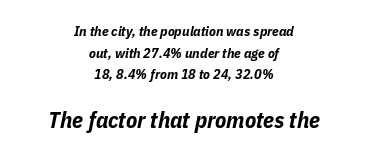
{"italic": "yes", "lean": "right", "slant_degrees": 11, "bold": "yes", "underline": "no", "align": "center", "line_spacing": "normal", "line_spacing_ratio": 1.54, "letter_spacing": "normal", "letter_spacing_em": 0.0, "larger_block": "second", "size_ratio": 1.64, "glyph_px": 23}
